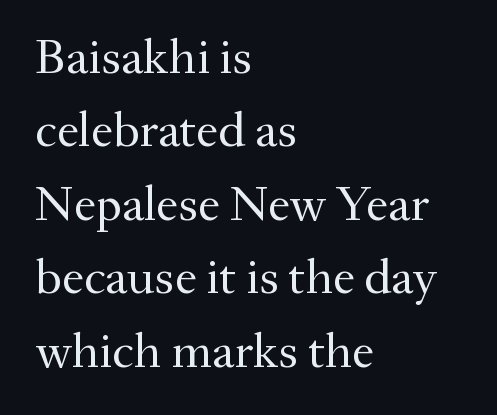
Spacing between characters is what you'd get straight out of the box. This sample keeps an unexceptional amount of space between lines. When letters stand straight like this, we call the style roman or upright. Check the space under the baseline: it is left empty. A typesetter would call this proportional, since set widths differ per character.
